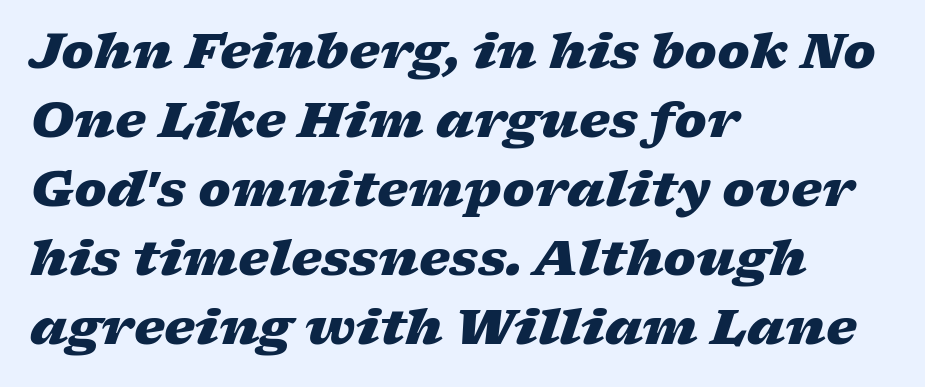
{"italic": "yes", "lean": "right", "slant_degrees": 17, "bold": "yes", "weight": "heavy", "width": "wide", "stroke_contrast": "low", "x_height": "medium", "monospaced": "no", "underline": "no", "align": "left", "line_spacing": "normal", "line_spacing_ratio": 1.41, "letter_spacing": "normal", "letter_spacing_em": 0.0, "glyph_px": 49}
